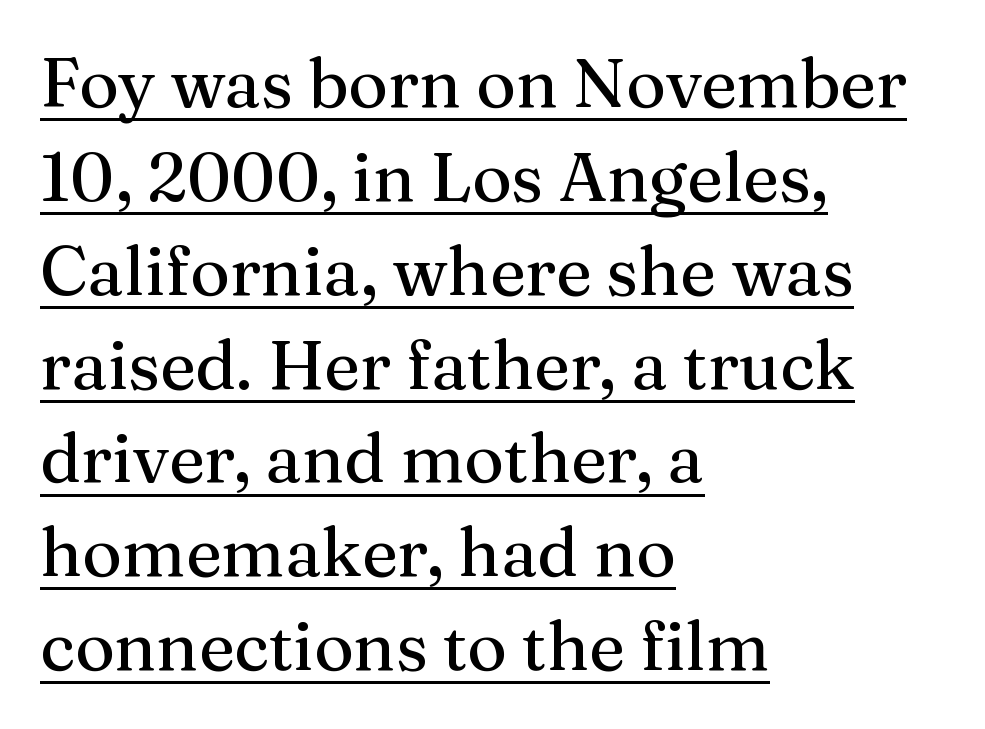
There is no visible air inserted between adjacent glyphs. Tall strokes in this sample are plumb rather than angled. The rendering uses the underline text-decoration. In terms of leading, this rendering sits right in the middle.
